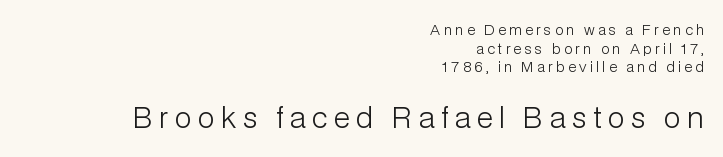
Words float on clear page, feet unadorned. The axis of the letterforms is exactly vertical. I'd call this a sans setting — the letters go barefoot. The passage is arranged like a letterhead date or caption credit — flush right.
